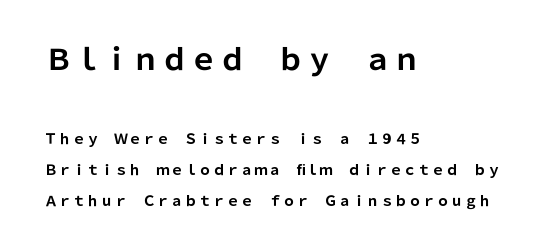
{"serif": "no", "italic": "no", "bold": "yes", "weight": "bold", "width": "normal", "stroke_contrast": "low", "x_height": "medium", "monospaced": "no", "underline": "no", "align": "left", "line_spacing": "loose", "line_spacing_ratio": 2.2, "letter_spacing": "normal", "letter_spacing_em": 0.0, "larger_block": "first", "size_ratio": 2.07, "glyph_px": 29}
